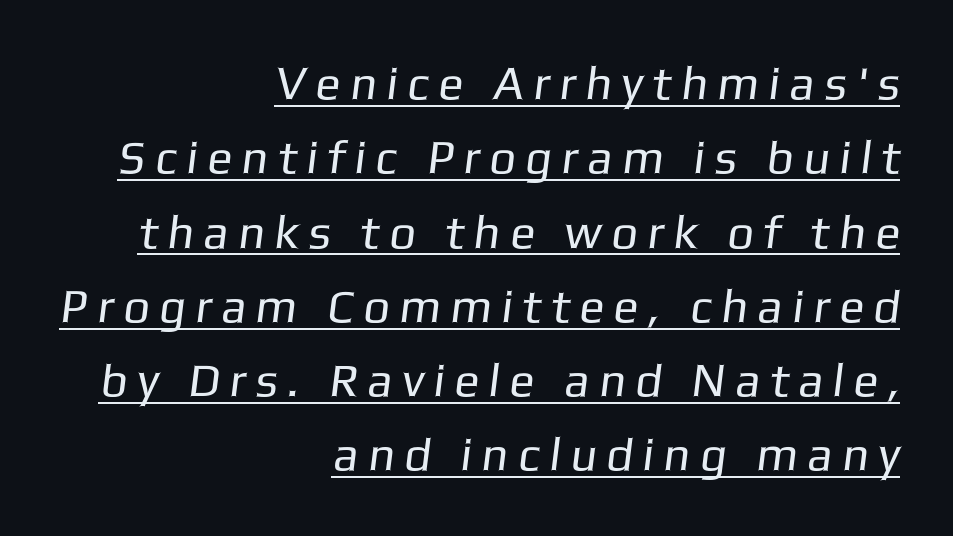
Q: Is the text bold? A: No.
Q: Is the typeface a serif or a sans-serif typeface? A: Sans-serif.
Q: Is the text underlined? A: Yes.
Q: How is the paragraph aligned? A: Right-aligned.
Q: Is the spacing between letters normal or unusually wide? A: Unusually wide.
Q: Is the spacing between lines tight, normal or loose? A: Normal.
Q: Width (condensed, normal, or wide)? A: Normal.
Q: Stroke contrast? A: Low.
Q: x-height? A: Medium.
Q: Monospaced? A: No.
